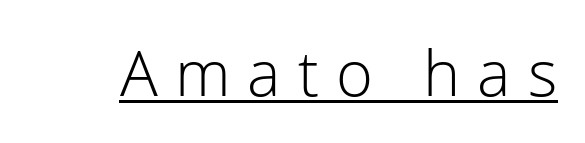
Each word looks stretched out because of the extra space between its letters. Grotesque or geometric, the face here clearly has no serifs. Do the characters align in a grid? No, the font is proportional. A roman cut, with each character standing at attention.
